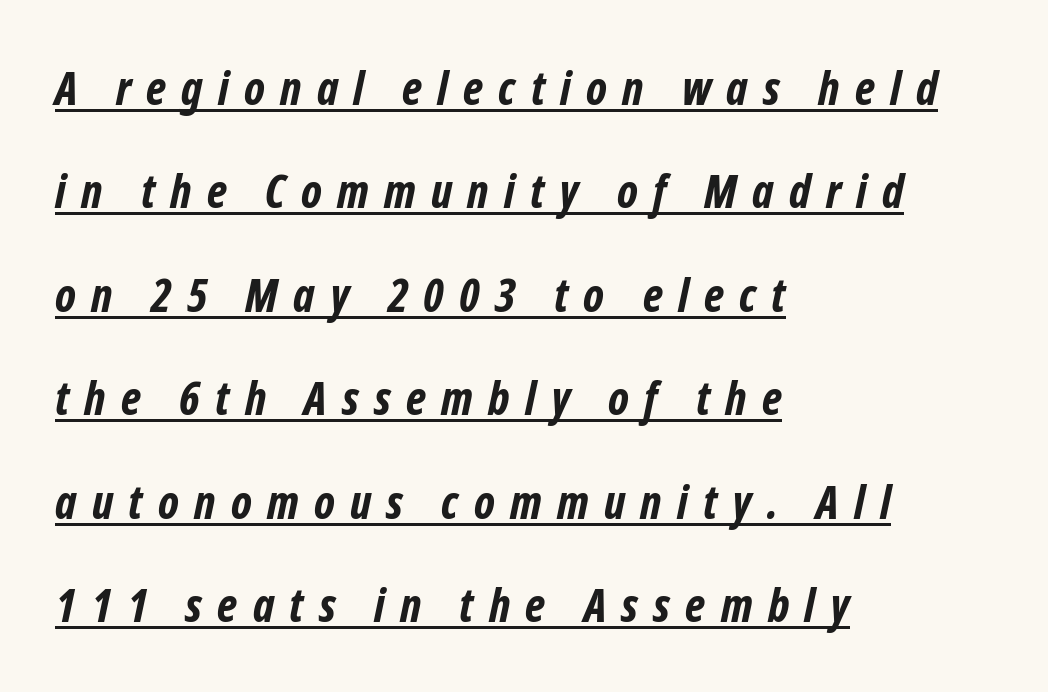
{"serif": "no", "bold": "yes", "weight": "bold", "width": "condensed", "stroke_contrast": "low", "x_height": "medium", "monospaced": "no", "underline": "yes", "align": "left", "line_spacing": "loose", "line_spacing_ratio": 2.25, "letter_spacing": "wide", "letter_spacing_em": 0.33, "glyph_px": 46}
